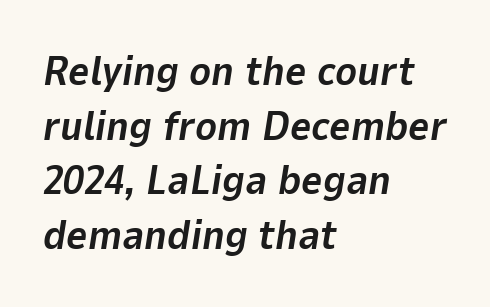
Words appear dense and cohesive because spacing is normal. The zone under the glyphs is completely vacant. The face used here is proportionally spaced, like ordinary book or web type. If you drew a ruler down the left edge, every line would touch it. The typography opts for an oblique posture over an upright one.
